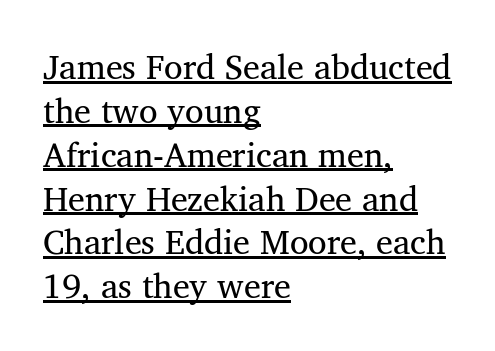
{"serif": "yes", "italic": "no", "bold": "no", "weight": "regular", "width": "normal", "stroke_contrast": "medium", "x_height": "medium", "monospaced": "no", "underline": "yes", "align": "left", "line_spacing": "normal", "line_spacing_ratio": 1.29, "letter_spacing": "normal", "letter_spacing_em": 0.0, "glyph_px": 34}
